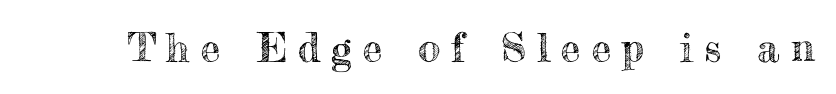
The image shows 40 px text type, upright; set unusually wide letter spacing (+0.27 em), not underlined; a small x-height.
